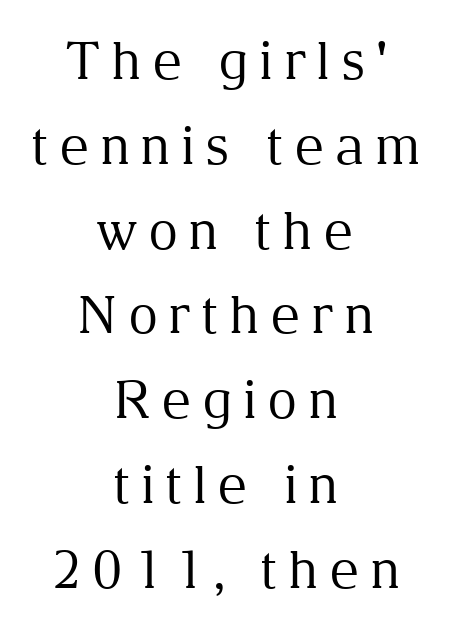
{"serif": "yes", "italic": "no", "bold": "no", "weight": "regular", "width": "normal", "stroke_contrast": "medium", "x_height": "medium", "monospaced": "no", "underline": "no", "align": "center", "line_spacing": "normal", "line_spacing_ratio": 1.63, "letter_spacing": "wide", "letter_spacing_em": 0.2, "glyph_px": 52}
